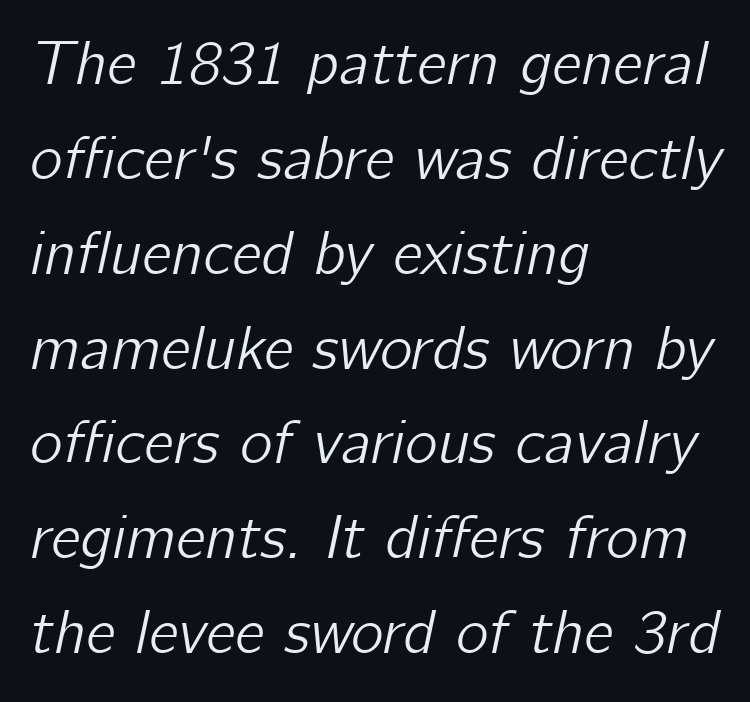
Q: Is the text italic (slanted)? A: Yes, it leans right by about 12 degrees.
Q: Is the text underlined? A: No.
Q: How is the paragraph aligned? A: Left-aligned.
Q: Is the spacing between letters normal or unusually wide? A: Normal.
Q: Is the spacing between lines tight, normal or loose? A: Normal.
Q: Width (condensed, normal, or wide)? A: Normal.
Q: Stroke contrast? A: Low.
Q: x-height? A: Medium.
Q: Monospaced? A: No.
